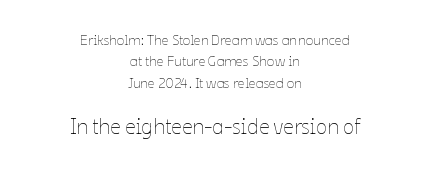
Q: Is the text bold? A: No.
Q: Is the text italic (slanted)? A: No, it is upright.
Q: Is the text underlined? A: No.
Q: How is the paragraph aligned? A: Centered.
Q: Is the spacing between letters normal or unusually wide? A: Normal.
Q: Is the spacing between lines tight, normal or loose? A: Normal.
Q: Which block of text is set in a larger size, the first (top) or the second (bottom)? A: The second (bottom) one.
